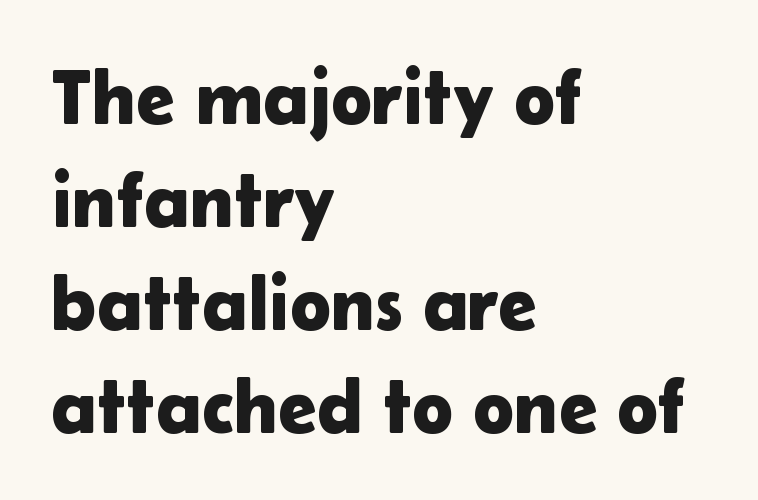
Q: Is the text italic (slanted)? A: No, it is upright.
Q: Is the typeface a serif or a sans-serif typeface? A: Sans-serif.
Q: Is the text underlined? A: No.
Q: How is the paragraph aligned? A: Left-aligned.
Q: Is the spacing between letters normal or unusually wide? A: Normal.
Q: Is the spacing between lines tight, normal or loose? A: Normal.
Q: Width (condensed, normal, or wide)? A: Normal.
Q: Stroke contrast? A: Low.
Q: x-height? A: Medium.
Q: Monospaced? A: No.
